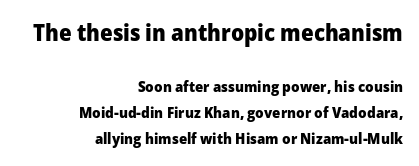
{"italic": "no", "bold": "yes", "underline": "no", "align": "right", "line_spacing_ratio": 1.75, "letter_spacing": "normal", "letter_spacing_em": 0.0, "larger_block": "first", "size_ratio": 1.53, "glyph_px": 23}
